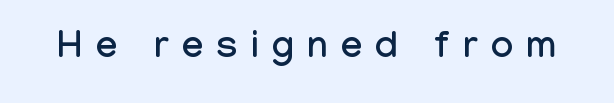
{"serif": "no", "italic": "no", "width": "condensed", "stroke_contrast": "low", "x_height": "medium", "monospaced": "no", "underline": "no", "letter_spacing": "wide", "letter_spacing_em": 0.35, "glyph_px": 38}
